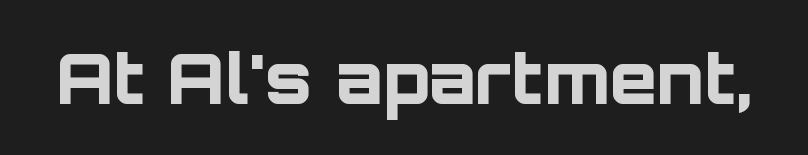
{"serif": "no", "italic": "no", "bold": "yes", "weight": "bold", "width": "normal", "stroke_contrast": "low", "x_height": "large", "monospaced": "no", "underline": "no", "letter_spacing": "normal", "letter_spacing_em": 0.0, "glyph_px": 69}
